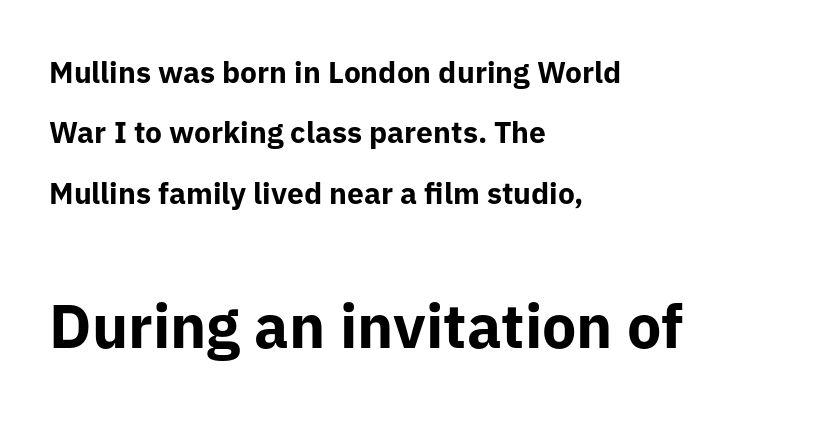
Q: Is the text bold? A: Yes.
Q: Is the text italic (slanted)? A: No, it is upright.
Q: Is the typeface a serif or a sans-serif typeface? A: Sans-serif.
Q: Is the text underlined? A: No.
Q: How is the paragraph aligned? A: Left-aligned.
Q: Is the spacing between letters normal or unusually wide? A: Normal.
Q: Is the spacing between lines tight, normal or loose? A: Loose.
Q: Which block of text is set in a larger size, the first (top) or the second (bottom)? A: The second (bottom) one.
Q: Width (condensed, normal, or wide)? A: Normal.
Q: Stroke contrast? A: Low.
Q: x-height? A: Medium.
Q: Monospaced? A: No.
